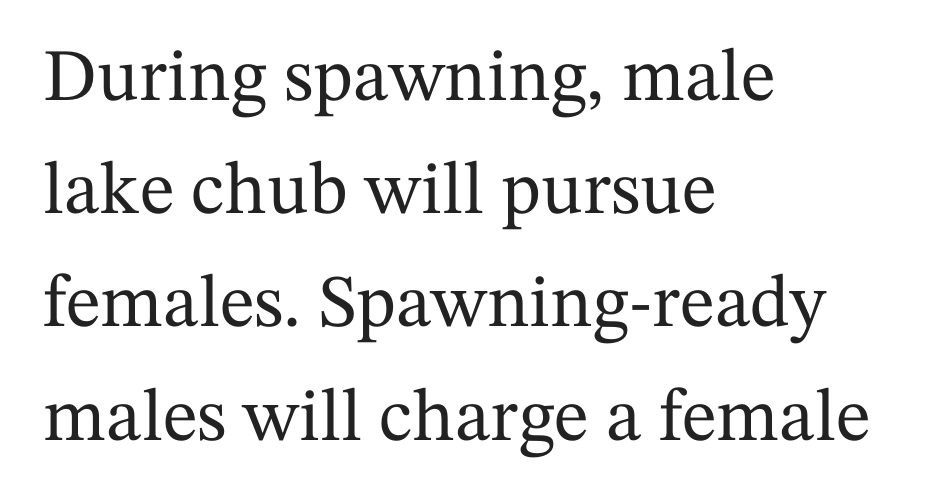
{"serif": "yes", "italic": "no", "width": "normal", "stroke_contrast": "medium", "x_height": "medium", "monospaced": "no", "underline": "no", "align": "left", "line_spacing": "normal", "line_spacing_ratio": 1.53, "letter_spacing": "normal", "letter_spacing_em": 0.0, "glyph_px": 74}
